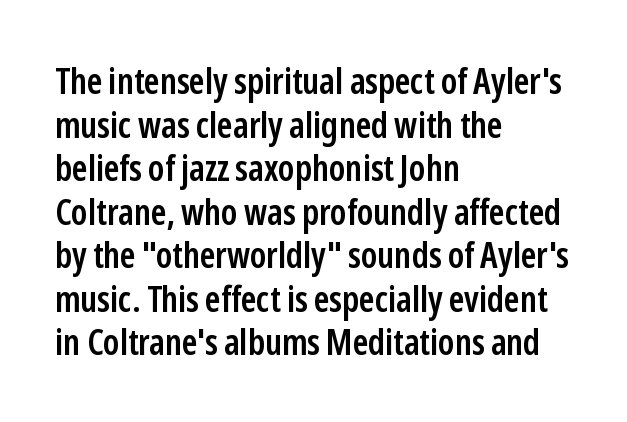
Q: Is the text bold? A: Semi-bold.
Q: Is the text italic (slanted)? A: No, it is upright.
Q: Is the typeface a serif or a sans-serif typeface? A: Sans-serif.
Q: Is the text underlined? A: No.
Q: How is the paragraph aligned? A: Left-aligned.
Q: Is the spacing between letters normal or unusually wide? A: Normal.
Q: Width (condensed, normal, or wide)? A: Condensed.
Q: Stroke contrast? A: Low.
Q: x-height? A: Medium.
Q: Monospaced? A: No.
